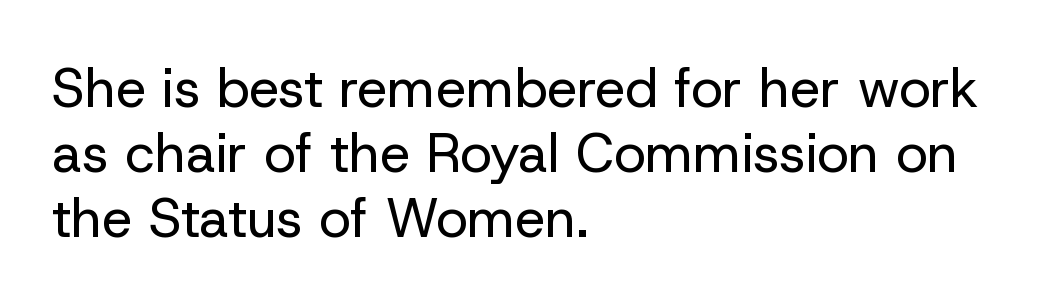
{"serif": "no", "italic": "no", "bold": "no", "weight": "regular", "width": "normal", "stroke_contrast": "low", "x_height": "medium", "monospaced": "no", "underline": "no", "align": "left", "line_spacing_ratio": 1.2, "letter_spacing": "normal", "letter_spacing_em": 0.0, "glyph_px": 54}
